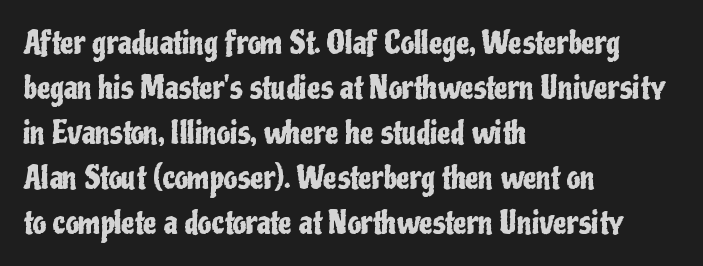
The typesetter chose a ragged-right arrangement here. What kind of face is this? One without serifs — a sans. The type sits square on the baseline with zero lean. Quick note: underline off.
